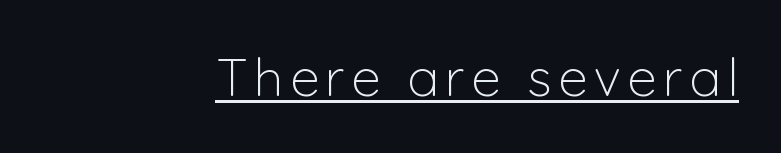
{"serif": "no", "italic": "no", "bold": "no", "weight": "light", "width": "normal", "stroke_contrast": "low", "x_height": "medium", "monospaced": "no", "underline": "yes", "glyph_px": 53}
